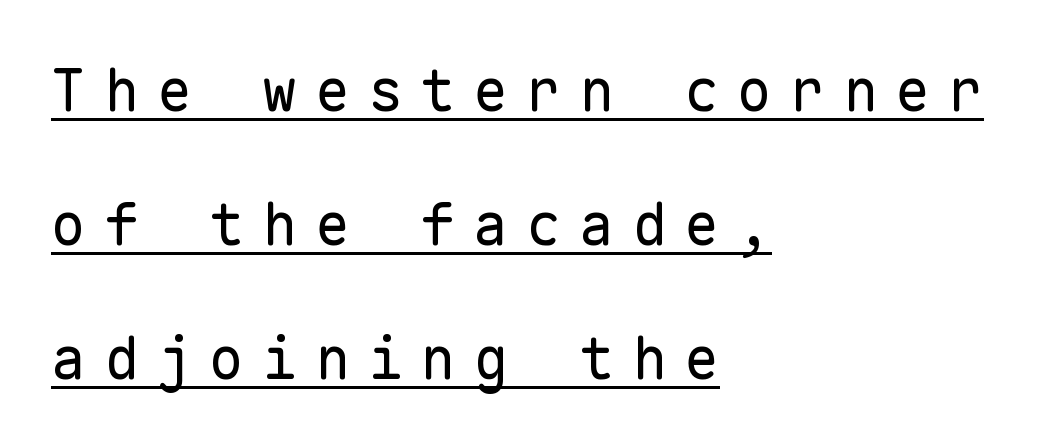
Does the copy run flush right? No — it runs flush left. Does the type have serifs? No, each stem ends abruptly. A typesetter would mark this as roman, not italic. Loose tracking; the words dissolve into strings of separated letters. Students, observe the line beneath the letters — that is underlining. Caption: face not bold, strokes unweighted.
